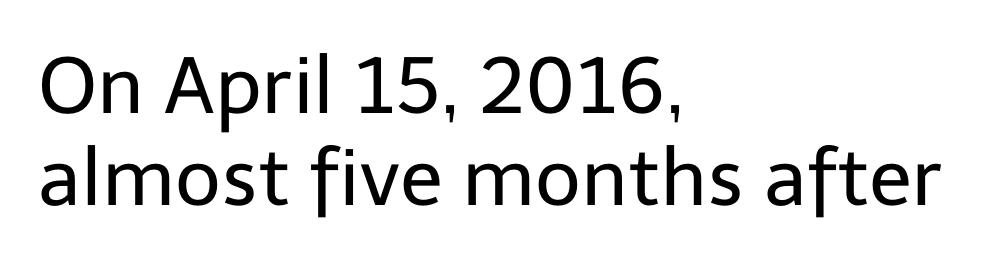
Q: Is the text bold? A: No.
Q: Is the text italic (slanted)? A: No, it is upright.
Q: Is the typeface a serif or a sans-serif typeface? A: Sans-serif.
Q: Is the text underlined? A: No.
Q: How is the paragraph aligned? A: Left-aligned.
Q: Is the spacing between letters normal or unusually wide? A: Normal.
Q: Width (condensed, normal, or wide)? A: Normal.
Q: Stroke contrast? A: Low.
Q: x-height? A: Medium.
Q: Monospaced? A: No.
